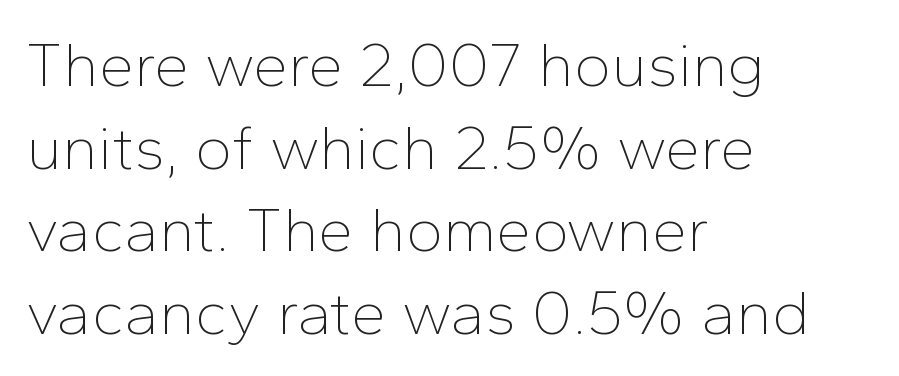
This is sans-serif lettering, the kind often seen on screens and signage. Quick note: interline space is typical. Stems here are at most as thick as an everyday book face. Compared with a centered layout, this one pins lines to the left instead. You could not count columns in this text — the font is proportionally spaced. Honestly, there is no underline to notice here at all.
